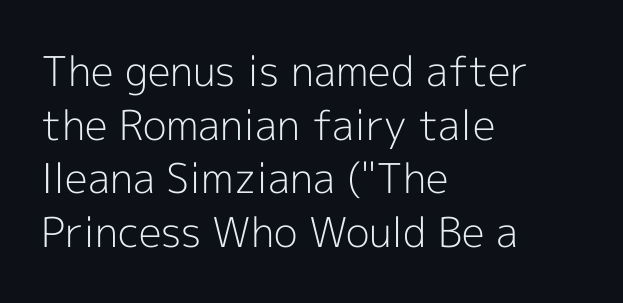
{"serif": "no", "italic": "no", "bold": "no", "weight": "light", "width": "normal", "x_height": "medium", "monospaced": "no", "underline": "no", "align": "left", "line_spacing": "normal", "line_spacing_ratio": 1.31, "letter_spacing": "normal", "letter_spacing_em": 0.0, "glyph_px": 41}
